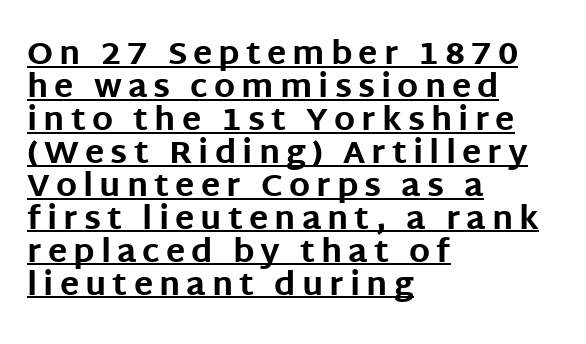
{"serif": "no", "italic": "no", "bold": "yes", "weight": "bold", "width": "normal", "stroke_contrast": "low", "x_height": "large", "monospaced": "no", "underline": "yes", "align": "left", "line_spacing": "tight", "line_spacing_ratio": 1.03, "glyph_px": 32}
